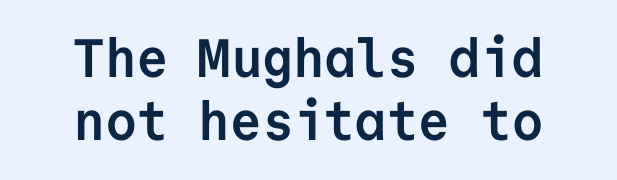
{"serif": "no", "italic": "no", "bold": "yes", "weight": "semibold", "width": "normal", "stroke_contrast": "low", "x_height": "medium", "monospaced": "yes", "underline": "no", "align": "center", "line_spacing_ratio": 1.17, "letter_spacing": "normal", "letter_spacing_em": 0.0, "glyph_px": 54}
